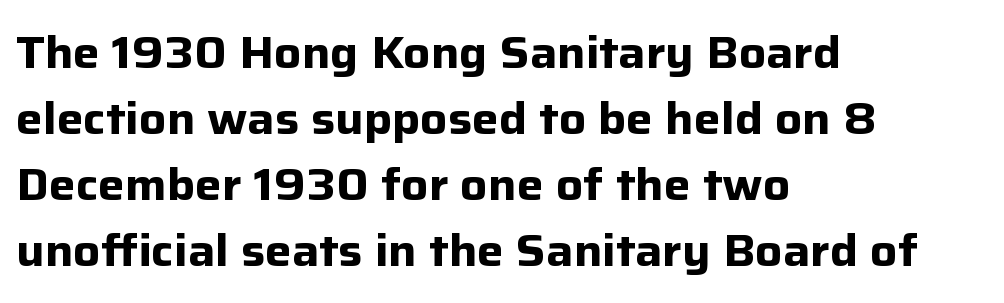
The image shows 45 px bold sans-serif type, upright; set left-aligned, normal line spacing (1.47x), normal letter spacing, not underlined; low stroke contrast and a medium x-height.
